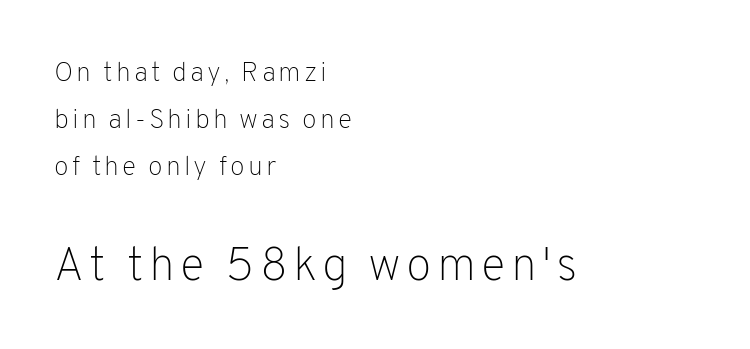
The string is rendered with underlining switched off. The characters display no serif detailing; their extremities are plain. Look at the glyph heights: the lower group is clearly the bigger setting. Note the varied advance widths — an 'i' is clearly narrower than an 'm'.
